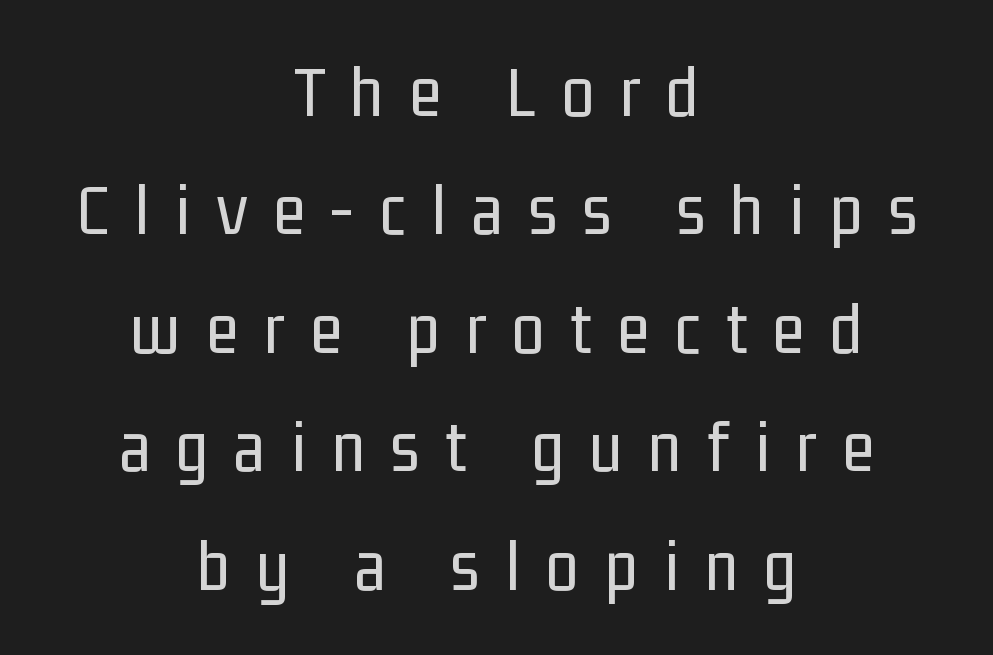
{"serif": "no", "italic": "no", "bold": "no", "weight": "regular", "width": "condensed", "stroke_contrast": "low", "x_height": "medium", "monospaced": "no", "underline": "no", "align": "center", "line_spacing": "normal", "line_spacing_ratio": 1.6, "letter_spacing": "wide", "letter_spacing_em": 0.35, "glyph_px": 74}
